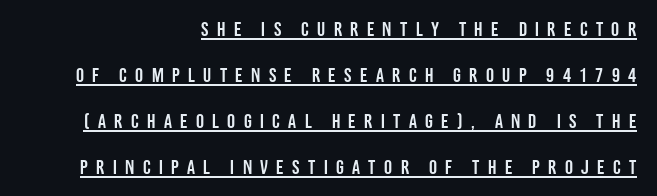
Honestly, the letter spacing is so wide it's the main thing you notice. The setting favours the right margin, as signatures and pull-quotes sometimes do. Somebody hit Ctrl+U on this one — the words are underlined. Baseline-to-baseline distance is far greater than the letter height. The lettering holds an erect, upright posture throughout.
